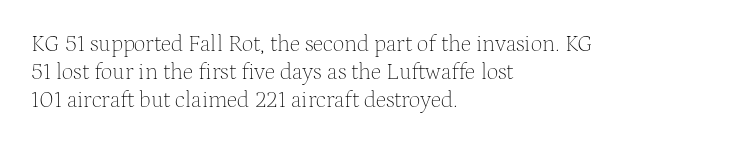
The image shows 23 px text type, upright; set left-aligned, line spacing 1.22x, normal letter spacing, not underlined.
